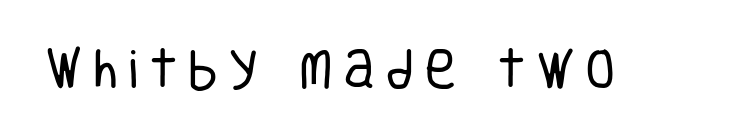
The image shows 44 px regular-weight, condensed sans-serif type, upright; set unusually wide letter spacing (+0.23 em), not underlined; low stroke contrast and a large x-height.
